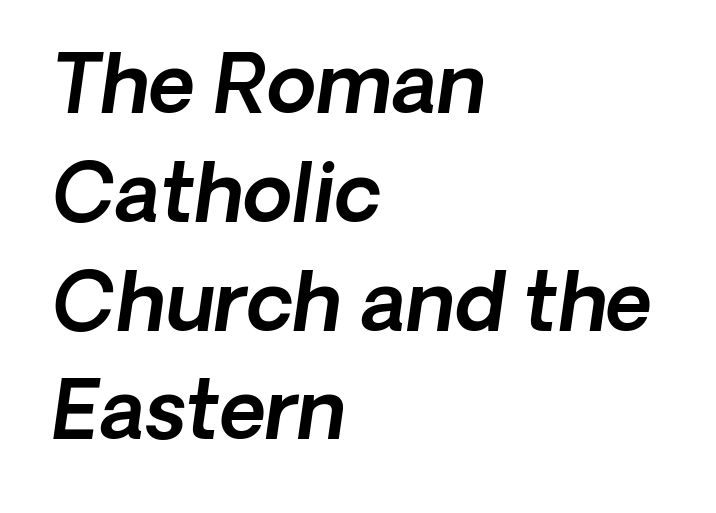
Character widths vary here, with narrow letters taking less room than wide ones. Default kerning and tracking; the words read as compact shapes. Type style note: lacks serifs. The typesetter chose a ragged-right arrangement here.
